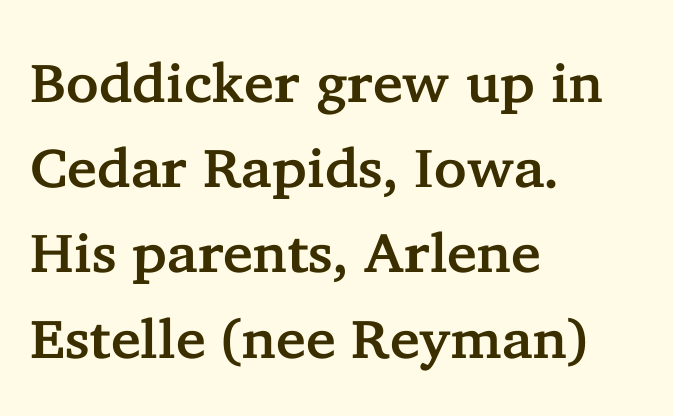
Q: Is the text italic (slanted)? A: No, it is upright.
Q: Is the typeface a serif or a sans-serif typeface? A: Serif.
Q: Is the text underlined? A: No.
Q: How is the paragraph aligned? A: Left-aligned.
Q: Is the spacing between letters normal or unusually wide? A: Normal.
Q: Is the spacing between lines tight, normal or loose? A: Normal.
Q: Width (condensed, normal, or wide)? A: Normal.
Q: Stroke contrast? A: Low.
Q: x-height? A: Medium.
Q: Monospaced? A: No.
